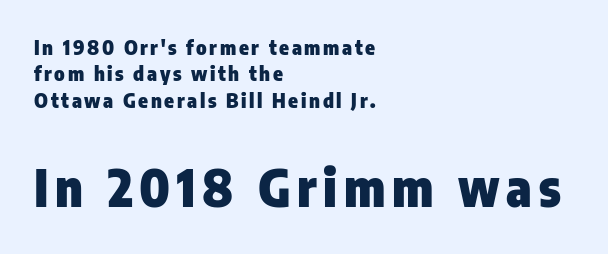
{"serif": "no", "italic": "no", "bold": "yes", "weight": "heavy", "width": "condensed", "stroke_contrast": "low", "x_height": "medium", "monospaced": "no", "underline": "no", "align": "left", "line_spacing": "normal", "line_spacing_ratio": 1.32, "larger_block": "second", "size_ratio": 2.55, "glyph_px": 51}
